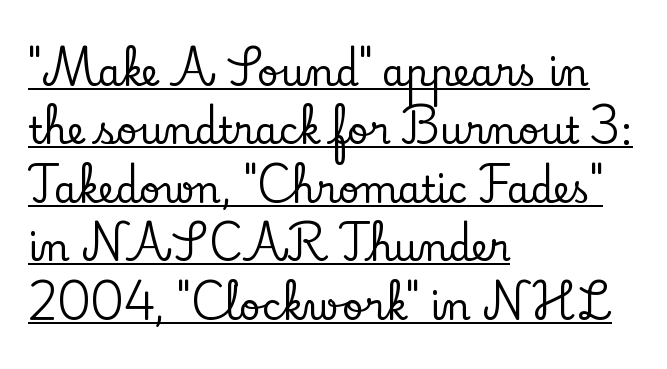
{"serif": "yes", "italic": "no", "width": "normal", "stroke_contrast": "low", "x_height": "small", "monospaced": "no", "underline": "yes", "align": "left", "line_spacing": "normal", "line_spacing_ratio": 1.58, "letter_spacing": "normal", "letter_spacing_em": 0.0, "glyph_px": 37}
